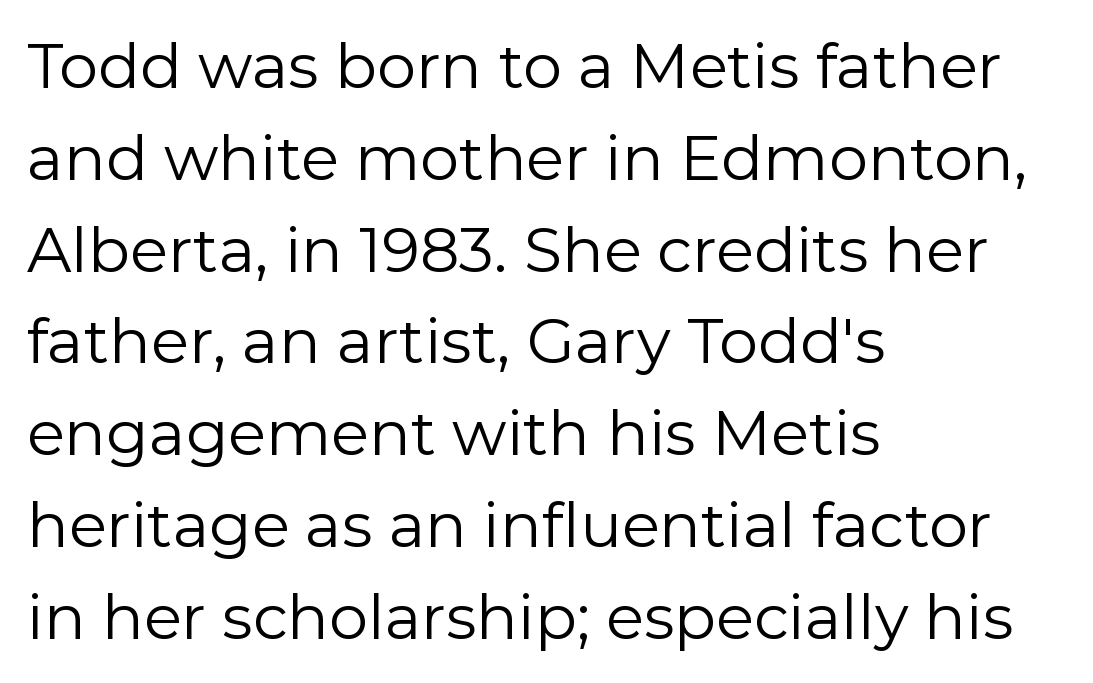
{"serif": "no", "italic": "no", "bold": "no", "weight": "regular", "width": "normal", "stroke_contrast": "low", "x_height": "medium", "monospaced": "no", "underline": "no", "align": "left", "line_spacing": "normal", "line_spacing_ratio": 1.48, "letter_spacing": "normal", "letter_spacing_em": 0.0, "glyph_px": 62}
